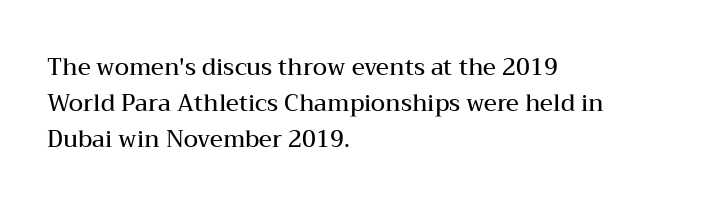
{"italic": "no", "bold": "semi", "underline": "no", "align": "left", "line_spacing": "normal", "line_spacing_ratio": 1.56, "letter_spacing": "normal", "letter_spacing_em": 0.0, "glyph_px": 23}
